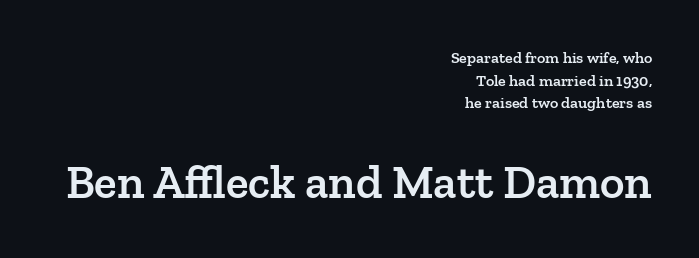
{"serif": "yes", "italic": "no", "bold": "semi", "weight": "semibold", "width": "normal", "stroke_contrast": "low", "x_height": "medium", "monospaced": "no", "underline": "no", "align": "right", "line_spacing": "normal", "line_spacing_ratio": 1.42, "letter_spacing": "normal", "letter_spacing_em": 0.0, "larger_block": "second", "size_ratio": 2.94, "glyph_px": 47}
